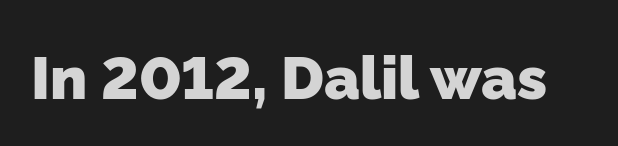
{"serif": "no", "bold": "yes", "weight": "heavy", "width": "normal", "stroke_contrast": "low", "x_height": "medium", "monospaced": "no", "underline": "no", "letter_spacing": "normal", "letter_spacing_em": 0.0, "glyph_px": 60}
